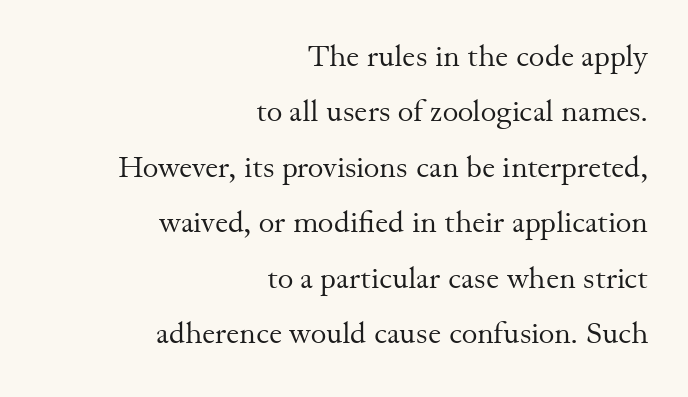
Q: Is the text bold? A: No.
Q: Is the text italic (slanted)? A: No, it is upright.
Q: Is the typeface a serif or a sans-serif typeface? A: Serif.
Q: Is the text underlined? A: No.
Q: How is the paragraph aligned? A: Right-aligned.
Q: Is the spacing between letters normal or unusually wide? A: Normal.
Q: Width (condensed, normal, or wide)? A: Normal.
Q: Stroke contrast? A: Medium.
Q: x-height? A: Small.
Q: Monospaced? A: No.
